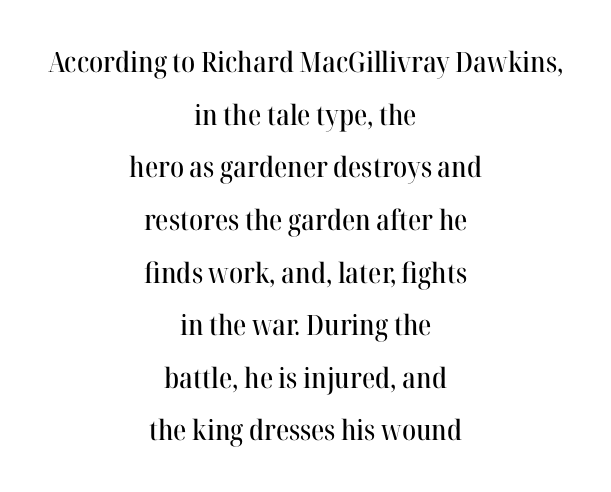
The image shows 28 px serif type, upright; set centered, line spacing 1.88x, normal letter spacing, not underlined; high stroke contrast and a medium x-height.
